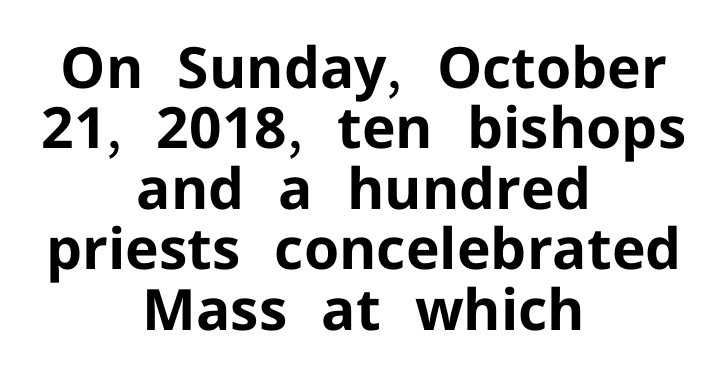
Q: Is the text bold? A: Yes.
Q: Is the text italic (slanted)? A: No, it is upright.
Q: Is the typeface a serif or a sans-serif typeface? A: Sans-serif.
Q: Is the text underlined? A: No.
Q: How is the paragraph aligned? A: Centered.
Q: Is the spacing between letters normal or unusually wide? A: Normal.
Q: Is the spacing between lines tight, normal or loose? A: Tight.
Q: Width (condensed, normal, or wide)? A: Normal.
Q: Stroke contrast? A: Low.
Q: x-height? A: Medium.
Q: Monospaced? A: No.
